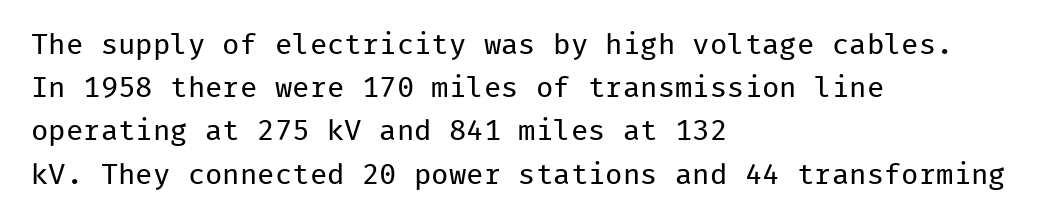
{"serif": "no", "italic": "no", "bold": "no", "weight": "regular", "width": "normal", "stroke_contrast": "low", "x_height": "medium", "monospaced": "yes", "underline": "no", "align": "left", "line_spacing": "normal", "line_spacing_ratio": 1.49, "letter_spacing": "normal", "letter_spacing_em": 0.0, "glyph_px": 29}
